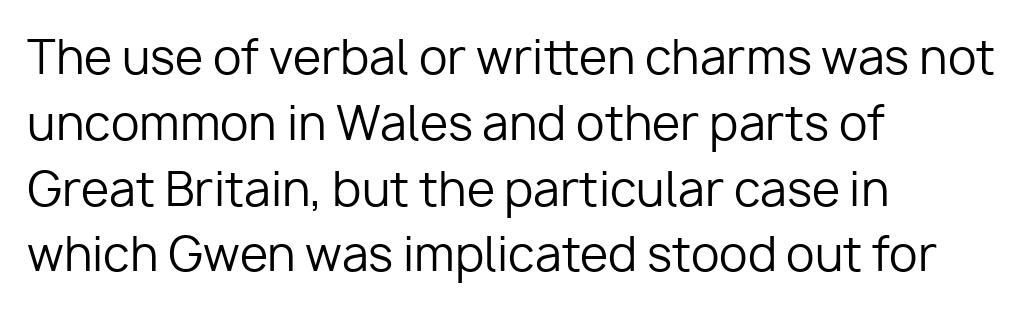
Glance below the letters and you will spot only blank space. Stroke mass is kept to a normal reading level or below. Proportional: the letters do not fall into vertical columns. The lines in this sample share a left origin and differ only in where they stop. Notice how the stems are strictly vertical — no italics here. This is sans-serif lettering, the kind often seen on screens and signage.
